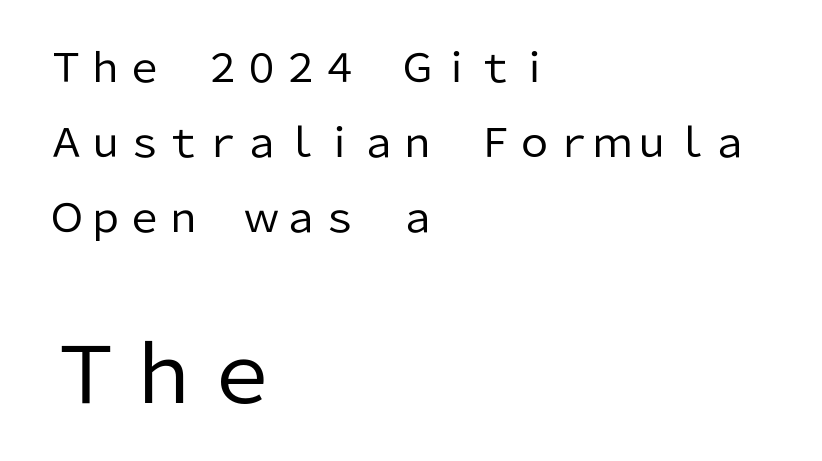
Q: Is the text bold? A: No.
Q: Is the text italic (slanted)? A: No, it is upright.
Q: Is the typeface a serif or a sans-serif typeface? A: Sans-serif.
Q: Is the text underlined? A: No.
Q: How is the paragraph aligned? A: Left-aligned.
Q: Is the spacing between letters normal or unusually wide? A: Normal.
Q: Is the spacing between lines tight, normal or loose? A: Loose.
Q: Which block of text is set in a larger size, the first (top) or the second (bottom)? A: The second (bottom) one.
Q: Width (condensed, normal, or wide)? A: Normal.
Q: Stroke contrast? A: Low.
Q: x-height? A: Medium.
Q: Monospaced? A: No.
